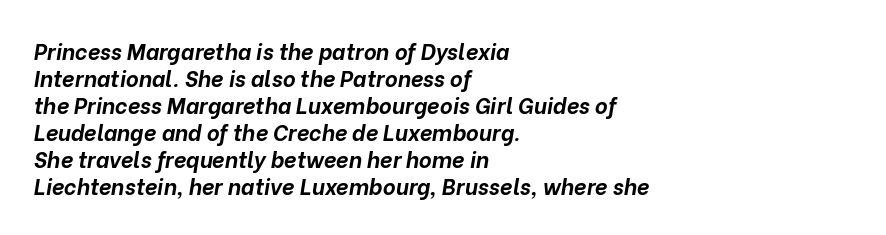
An italicized treatment has been applied to the whole sample. A classic flush-left, rag-right setting is used for this passage. Weight check: bold — yes, fully. Descenders hang freely into open space. The face used here is rendered with its standard letterfit.
